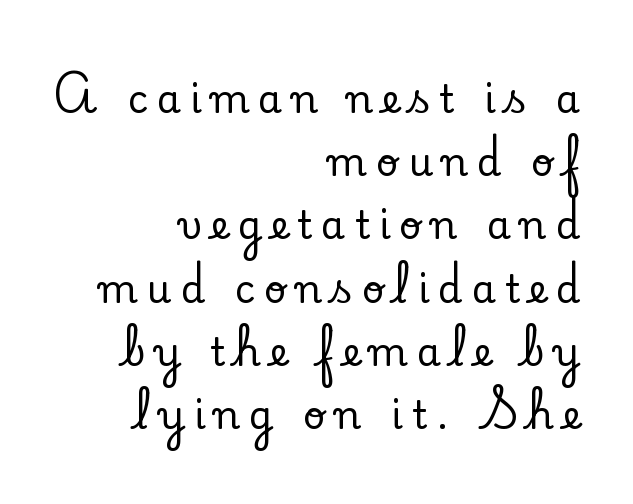
The image shows 39 px serif type, upright; set right-aligned, normal line spacing (1.62x), unusually wide letter spacing (+0.23 em), not underlined; low stroke contrast and a small x-height.
